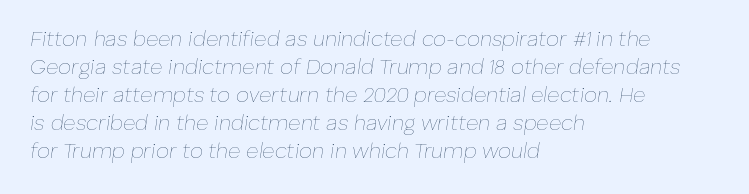
No word sits above an underline. Typeset ragged right — the left edge is the straight one. Nothing unusual about the tracking: characters are spaced as the font intends. Weight: in the light-to-regular range.
